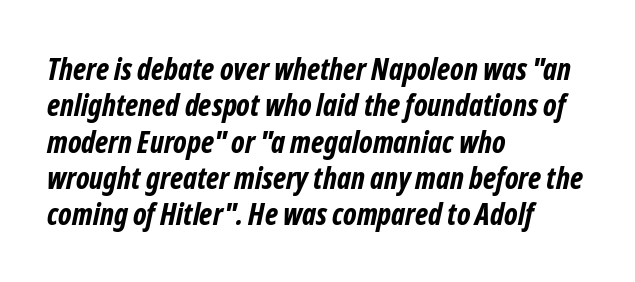
Q: Is the text bold? A: Yes.
Q: Is the typeface a serif or a sans-serif typeface? A: Sans-serif.
Q: Is the text underlined? A: No.
Q: How is the paragraph aligned? A: Left-aligned.
Q: Is the spacing between letters normal or unusually wide? A: Normal.
Q: Width (condensed, normal, or wide)? A: Condensed.
Q: Stroke contrast? A: Low.
Q: x-height? A: Medium.
Q: Monospaced? A: No.
